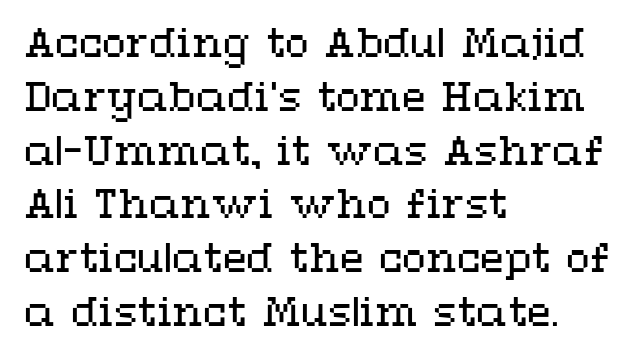
{"italic": "no", "bold": "no", "weight": "regular", "width": "wide", "stroke_contrast": "medium", "x_height": "medium", "monospaced": "no", "underline": "no", "align": "left", "line_spacing": "normal", "line_spacing_ratio": 1.38, "letter_spacing": "normal", "letter_spacing_em": 0.0, "glyph_px": 39}
